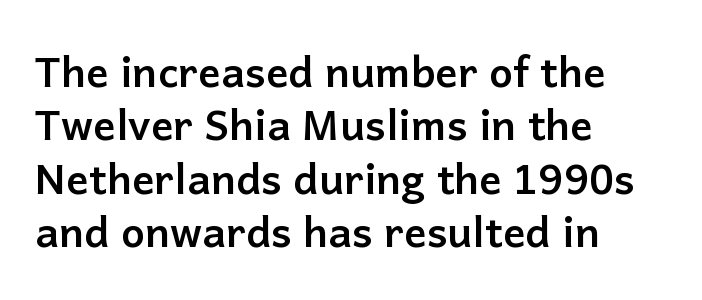
Students, this is bold: see how much ink each stroke carries. Is the block centered? No — it sits flush against the left margin. Designer's note — italics off, roman on. The face used here is proportionally spaced, like ordinary book or web type. Just letters on the line, the space beneath them empty.
